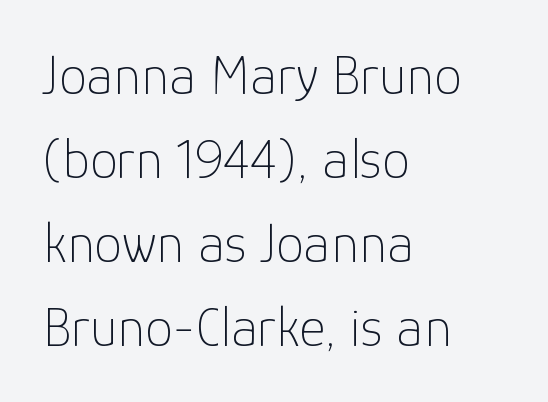
The lines sit at an ordinary, default distance from one another. The foot of each line stays bare and open. The type is set solid horizontally, with unmodified tracking. In terms of letterform style, serifs are entirely absent. Each letter keeps its own natural width here, so spacing adapts to shape.
